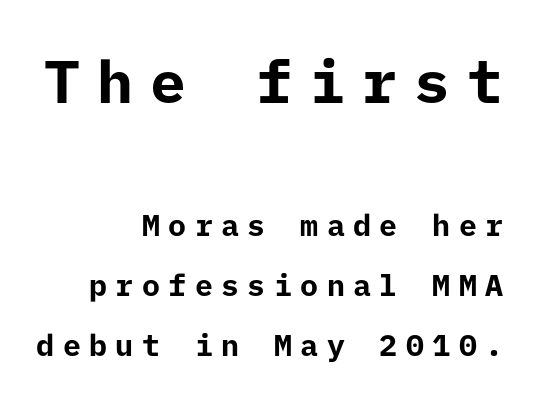
Q: Is the text bold? A: Yes.
Q: Is the text italic (slanted)? A: No, it is upright.
Q: Is the typeface a serif or a sans-serif typeface? A: Sans-serif.
Q: Is the text underlined? A: No.
Q: How is the paragraph aligned? A: Right-aligned.
Q: Is the spacing between letters normal or unusually wide? A: Unusually wide.
Q: Is the spacing between lines tight, normal or loose? A: Loose.
Q: Which block of text is set in a larger size, the first (top) or the second (bottom)? A: The first (top) one.
Q: Width (condensed, normal, or wide)? A: Normal.
Q: Stroke contrast? A: Low.
Q: x-height? A: Medium.
